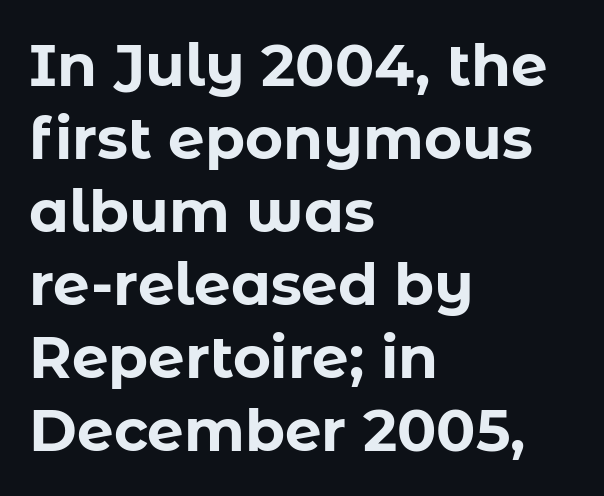
You could not count columns in this text — the font is proportionally spaced. Classification — sans serif. Vertical spacing — default. Visually the block forms a straight wall on the left and a jagged coastline on the right. Check the space under the baseline: it is left empty.
